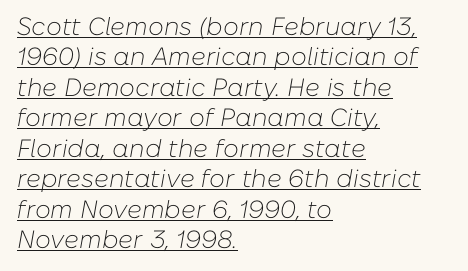
{"italic": "yes", "lean": "right", "slant_degrees": 10, "bold": "no", "underline": "yes", "align": "left", "line_spacing_ratio": 1.22, "letter_spacing": "normal", "letter_spacing_em": 0.0, "glyph_px": 25}
